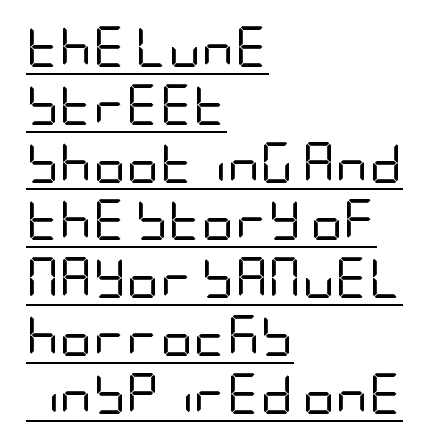
{"serif": "no", "italic": "no", "bold": "no", "weight": "regular", "width": "condensed", "stroke_contrast": "low", "x_height": "large", "underline": "yes", "align": "left", "line_spacing": "normal", "line_spacing_ratio": 1.41, "letter_spacing": "normal", "letter_spacing_em": 0.0, "glyph_px": 41}
